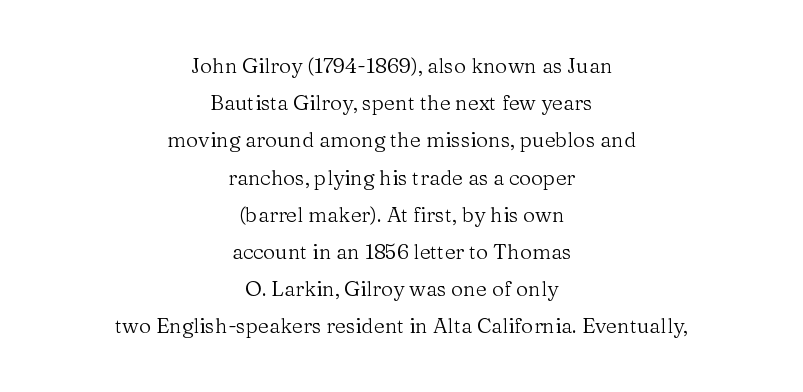
The image shows 21 px text type, upright; set centered, line spacing 1.77x, normal letter spacing, not underlined.
